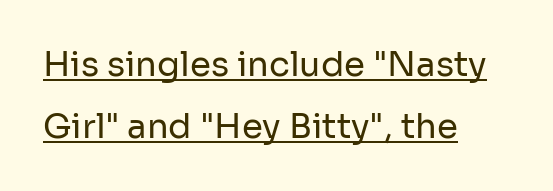
{"serif": "no", "italic": "no", "bold": "no", "weight": "regular", "width": "normal", "stroke_contrast": "low", "x_height": "medium", "monospaced": "no", "underline": "yes", "align": "left", "line_spacing_ratio": 1.82, "letter_spacing": "normal", "letter_spacing_em": 0.0, "glyph_px": 34}
